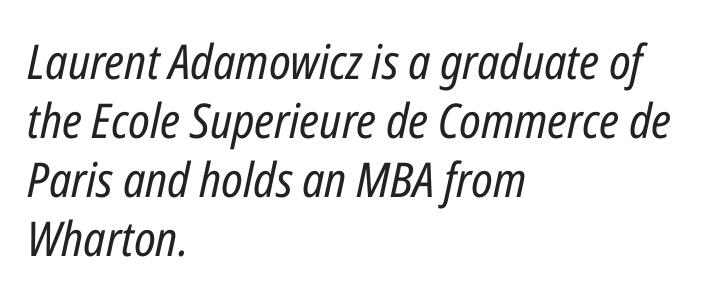
Q: Is the text bold? A: No.
Q: Is the text italic (slanted)? A: Yes, it leans right by about 12 degrees.
Q: Is the text underlined? A: No.
Q: How is the paragraph aligned? A: Left-aligned.
Q: Is the spacing between letters normal or unusually wide? A: Normal.
Q: Width (condensed, normal, or wide)? A: Condensed.
Q: Stroke contrast? A: Low.
Q: x-height? A: Medium.
Q: Monospaced? A: No.
